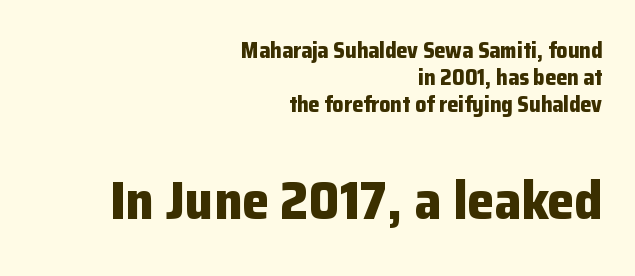
The image shows 54 px bold sans-serif type, upright; set right-aligned, line spacing 1.22x, normal letter spacing, not underlined; the second (bottom) block is 2.45x larger; low stroke contrast and a medium x-height.
